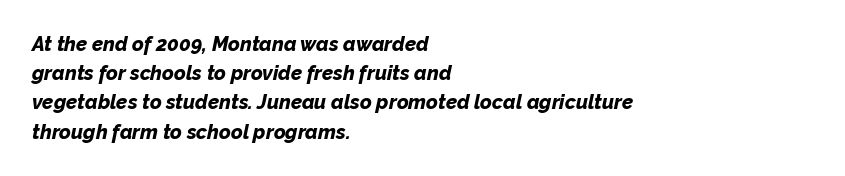
The image shows 20 px bold type, italic (leaning right); set left-aligned, normal line spacing (1.46x), normal letter spacing, not underlined.
